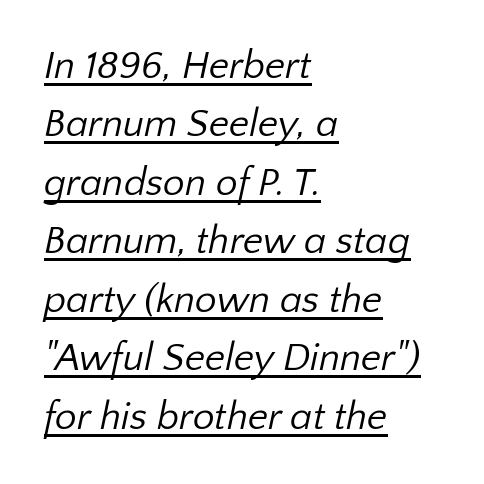
Q: Is the text bold? A: No.
Q: Is the typeface a serif or a sans-serif typeface? A: Sans-serif.
Q: Is the text underlined? A: Yes.
Q: How is the paragraph aligned? A: Left-aligned.
Q: Is the spacing between letters normal or unusually wide? A: Normal.
Q: Is the spacing between lines tight, normal or loose? A: Normal.
Q: Width (condensed, normal, or wide)? A: Normal.
Q: Stroke contrast? A: Low.
Q: x-height? A: Medium.
Q: Monospaced? A: No.
